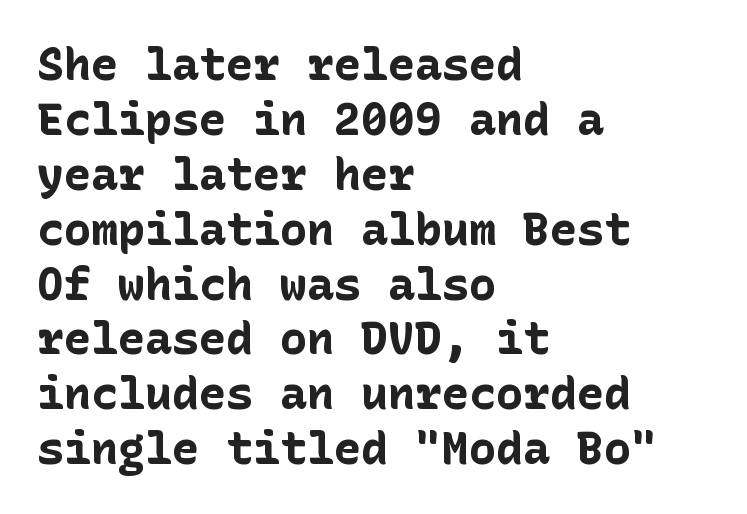
{"serif": "no", "italic": "no", "bold": "yes", "weight": "bold", "width": "normal", "stroke_contrast": "low", "x_height": "medium", "underline": "no", "align": "left", "line_spacing_ratio": 1.22, "letter_spacing": "normal", "letter_spacing_em": 0.0, "glyph_px": 45}
